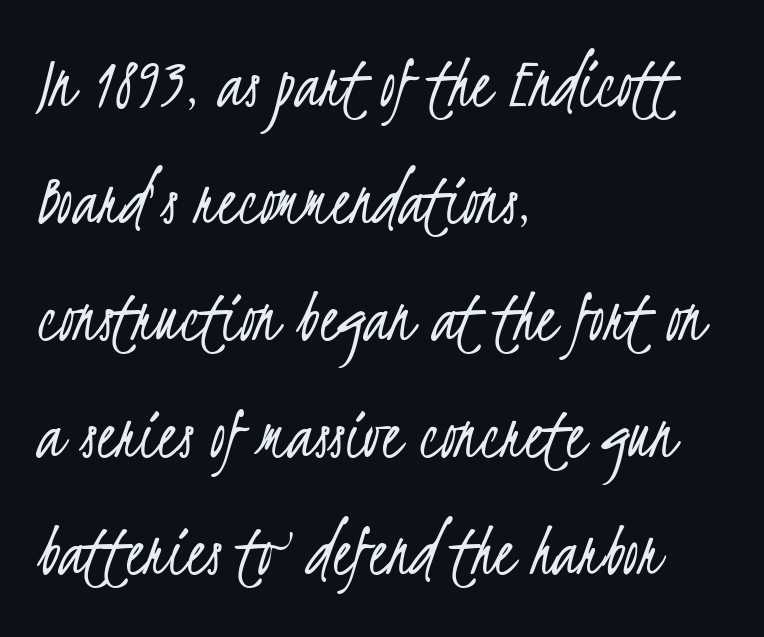
The image shows 76 px light, condensed sans-serif type; set left-aligned, normal line spacing (1.54x), normal letter spacing, not underlined; low stroke contrast and a small x-height.
